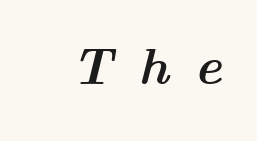
The image shows 52 px semibold, wide type, italic (leaning right); set unusually wide letter spacing (+0.49 em), not underlined; medium stroke contrast and a medium x-height.
